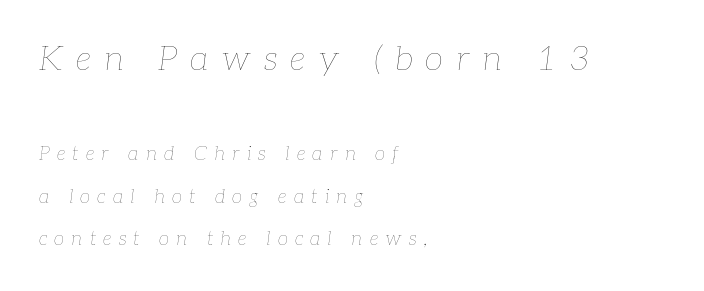
A typesetter would mark this as italic. The face used here appears at its bigger size in the upper chunk. Left-aligned paragraph, ragged on the right. Note the varied advance widths — an 'i' is clearly narrower than an 'm'. Is this a heavy cut? Hardly; it is regular or lighter. The rendering uses a large line-height, opening up the rows.
